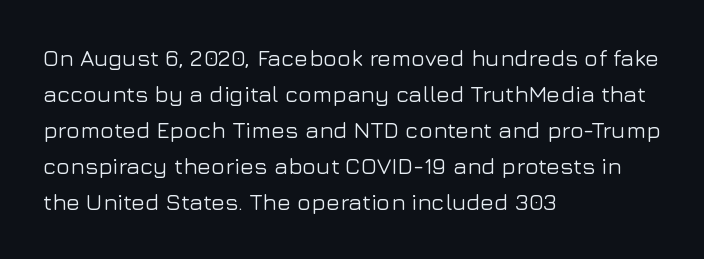
Q: Is the text italic (slanted)? A: No, it is upright.
Q: Is the text underlined? A: No.
Q: How is the paragraph aligned? A: Left-aligned.
Q: Is the spacing between letters normal or unusually wide? A: Normal.
Q: Is the spacing between lines tight, normal or loose? A: Normal.
